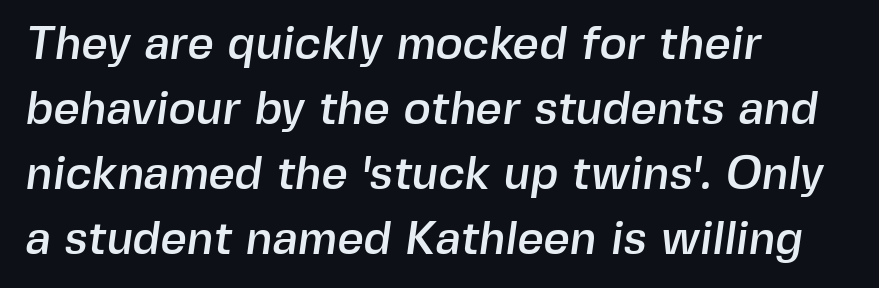
Q: Is the typeface a serif or a sans-serif typeface? A: Sans-serif.
Q: Is the text underlined? A: No.
Q: How is the paragraph aligned? A: Left-aligned.
Q: Is the spacing between letters normal or unusually wide? A: Normal.
Q: Is the spacing between lines tight, normal or loose? A: Normal.
Q: Width (condensed, normal, or wide)? A: Normal.
Q: x-height? A: Medium.
Q: Monospaced? A: No.
